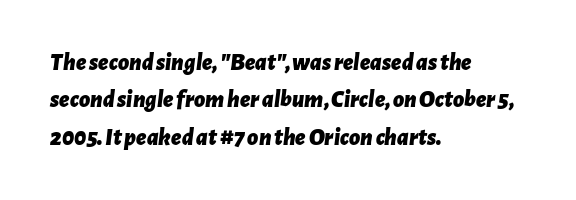
{"italic": "yes", "lean": "right", "slant_degrees": 7, "bold": "yes", "underline": "no", "align": "left", "line_spacing": "normal", "line_spacing_ratio": 1.56, "letter_spacing": "normal", "letter_spacing_em": 0.0, "glyph_px": 24}
